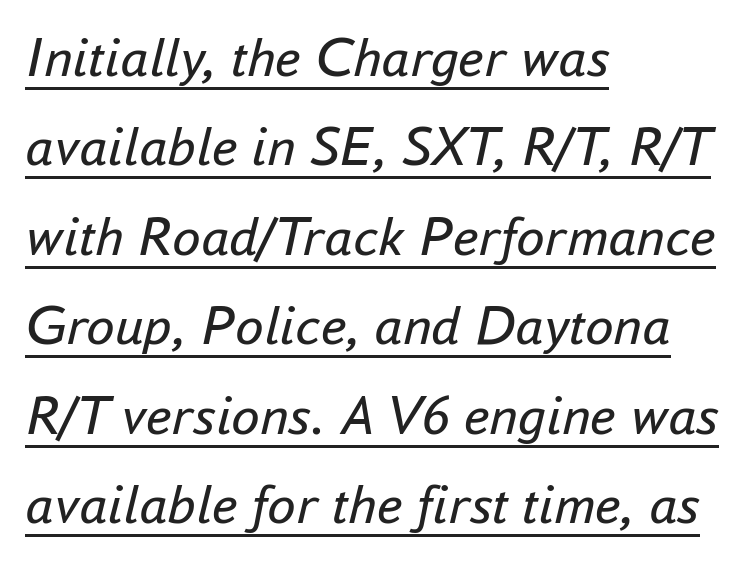
{"italic": "yes", "lean": "right", "slant_degrees": 16, "bold": "no", "weight": "regular", "width": "normal", "stroke_contrast": "low", "x_height": "small", "monospaced": "no", "underline": "yes", "align": "left", "line_spacing": "normal", "line_spacing_ratio": 1.57, "letter_spacing": "normal", "letter_spacing_em": 0.0, "glyph_px": 57}
